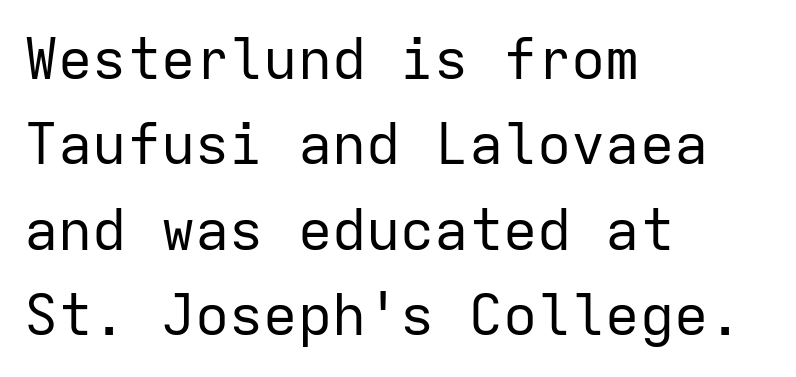
The image shows 57 px regular-weight sans-serif type, upright, monospaced; set left-aligned, normal line spacing (1.5x), normal letter spacing, not underlined; low stroke contrast and a medium x-height.
